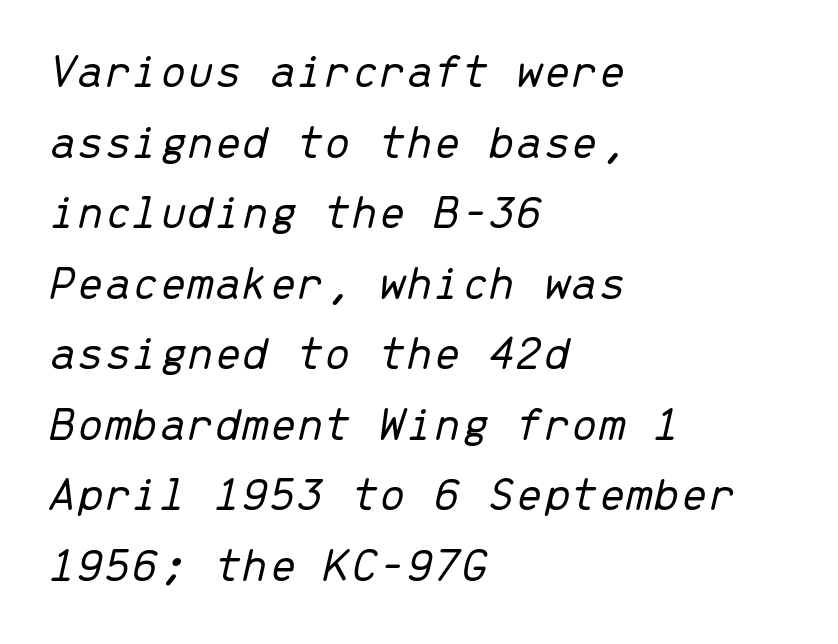
{"italic": "yes", "lean": "right", "slant_degrees": 13, "bold": "no", "weight": "light", "width": "normal", "stroke_contrast": "low", "x_height": "medium", "monospaced": "yes", "underline": "no", "align": "left", "line_spacing": "normal", "line_spacing_ratio": 1.44, "letter_spacing": "normal", "letter_spacing_em": 0.0, "glyph_px": 49}
